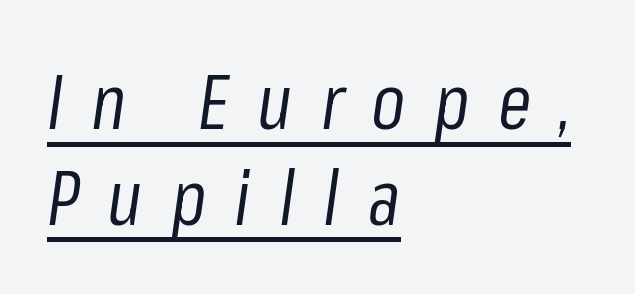
{"italic": "yes", "lean": "right", "slant_degrees": 8, "bold": "no", "weight": "regular", "width": "condensed", "stroke_contrast": "low", "x_height": "medium", "monospaced": "no", "underline": "yes", "align": "left", "line_spacing": "normal", "line_spacing_ratio": 1.26, "letter_spacing": "wide", "letter_spacing_em": 0.37, "glyph_px": 76}
